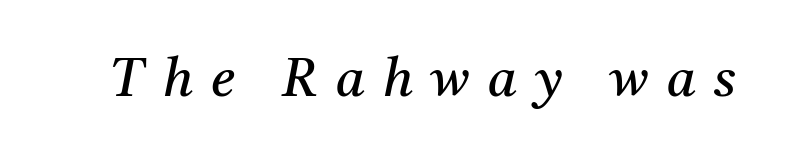
{"serif": "yes", "italic": "yes", "lean": "right", "slant_degrees": 11, "bold": "no", "weight": "regular", "width": "normal", "stroke_contrast": "medium", "x_height": "medium", "monospaced": "no", "underline": "no", "letter_spacing": "wide", "letter_spacing_em": 0.34, "glyph_px": 53}
